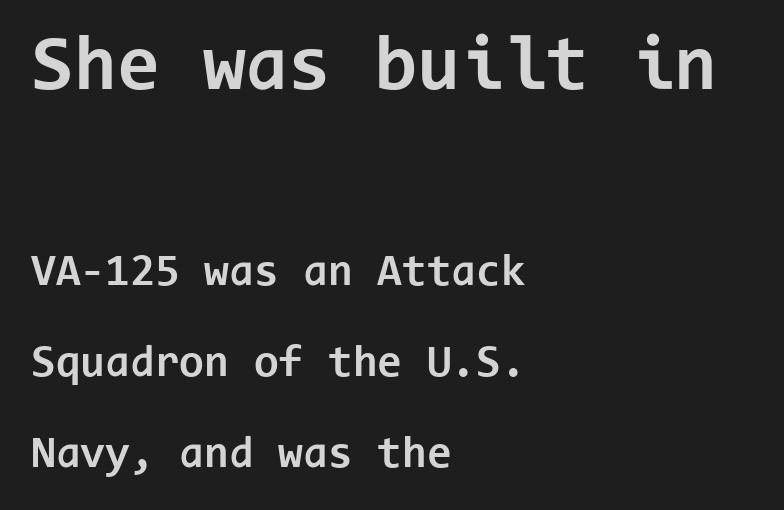
Q: Is the text bold? A: Yes.
Q: Is the text italic (slanted)? A: No, it is upright.
Q: Is the typeface a serif or a sans-serif typeface? A: Sans-serif.
Q: Is the text underlined? A: No.
Q: How is the paragraph aligned? A: Left-aligned.
Q: Is the spacing between letters normal or unusually wide? A: Normal.
Q: Is the spacing between lines tight, normal or loose? A: Loose.
Q: Which block of text is set in a larger size, the first (top) or the second (bottom)? A: The first (top) one.
Q: Width (condensed, normal, or wide)? A: Normal.
Q: Stroke contrast? A: Low.
Q: x-height? A: Medium.
Q: Monospaced? A: Yes.
